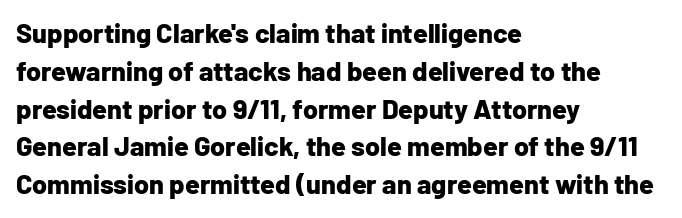
The image shows 27 px bold type, upright; set left-aligned, normal line spacing (1.4x), normal letter spacing, not underlined.
